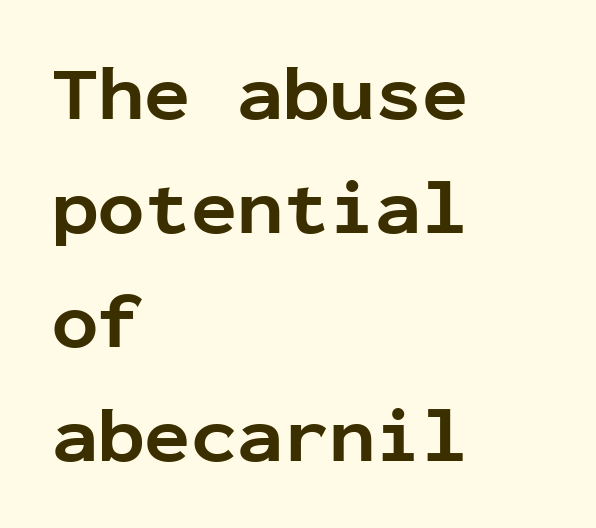
Q: Is the text bold? A: Yes.
Q: Is the text italic (slanted)? A: No, it is upright.
Q: Is the typeface a serif or a sans-serif typeface? A: Sans-serif.
Q: Is the text underlined? A: No.
Q: How is the paragraph aligned? A: Left-aligned.
Q: Is the spacing between letters normal or unusually wide? A: Normal.
Q: Is the spacing between lines tight, normal or loose? A: Normal.
Q: Width (condensed, normal, or wide)? A: Normal.
Q: Stroke contrast? A: Low.
Q: x-height? A: Medium.
Q: Monospaced? A: Yes.
